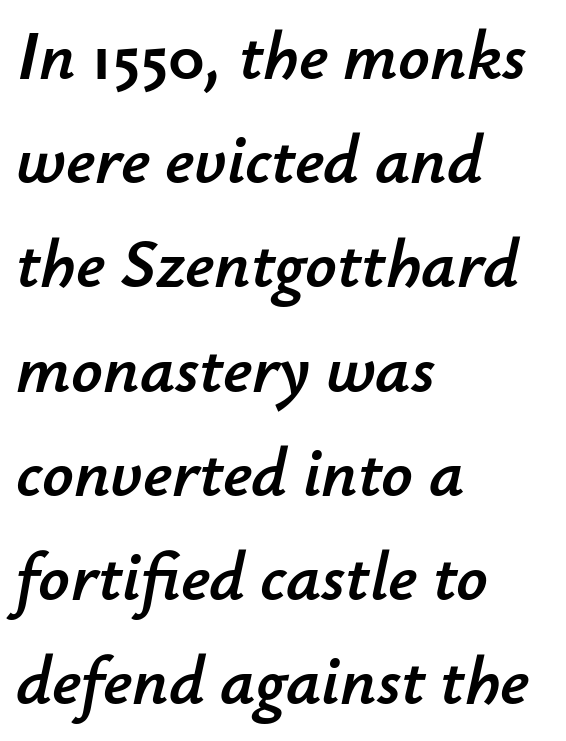
The image shows 69 px text type, italic (leaning right); set left-aligned, normal line spacing (1.51x), normal letter spacing, not underlined; low stroke contrast and a small x-height.
